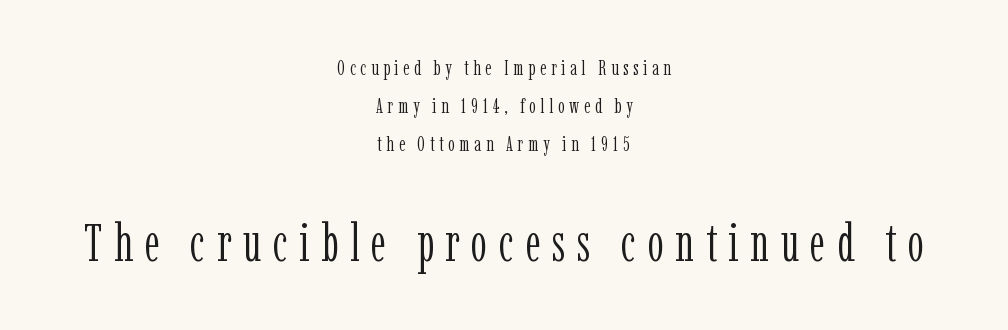
The passage shown is typed in a proportional face where columns would drift. The letterforms sit at book weight or below. The gaps between neighbouring characters are conspicuously large. Reading top to bottom, the characters get bigger at the block break. Characters remain perfectly vertical along every line.
